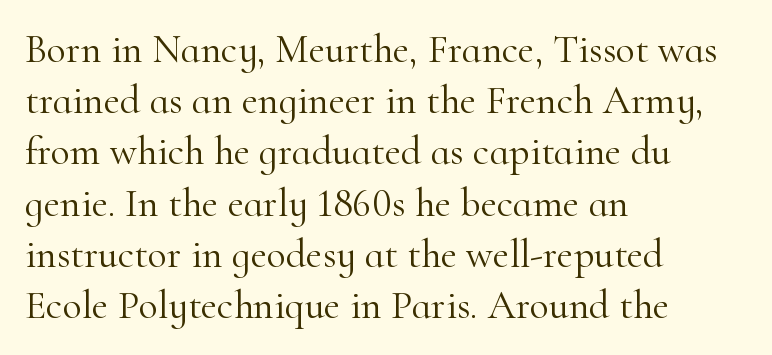
This sample keeps an unexceptional amount of space between lines. The baseline area is clear. Letters have the restrained weight of plain body copy at most. Here the glyphs are tracked normally, forming tight word shapes. The letters stand straight up with perfectly vertical stems.
